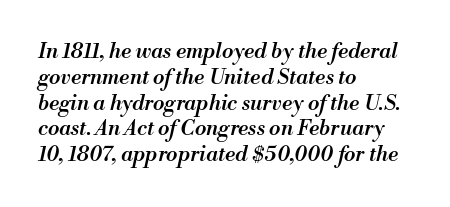
The image shows 21 px text type, italic (leaning right); set left-aligned, line spacing 1.23x, normal letter spacing, not underlined.
